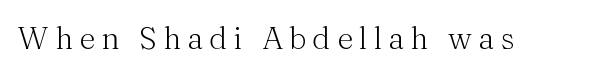
{"serif": "yes", "italic": "no", "bold": "no", "weight": "light", "width": "normal", "stroke_contrast": "medium", "x_height": "medium", "monospaced": "no", "underline": "no", "letter_spacing": "wide", "letter_spacing_em": 0.2, "glyph_px": 31}
